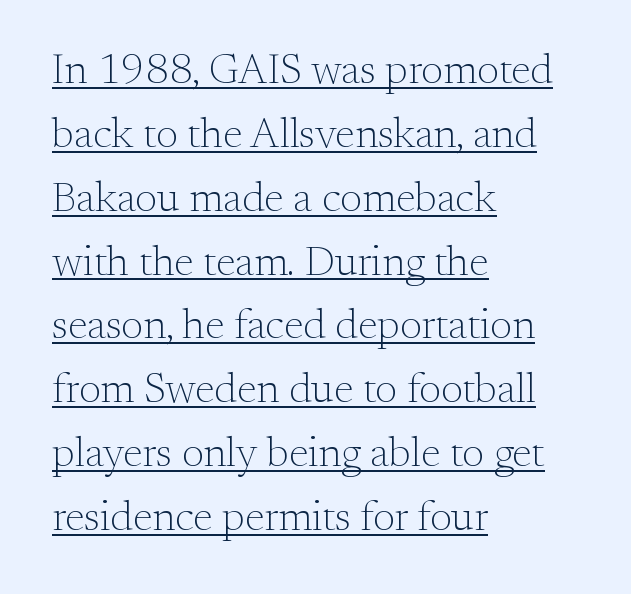
Q: Is the text bold? A: No.
Q: Is the text italic (slanted)? A: No, it is upright.
Q: Is the typeface a serif or a sans-serif typeface? A: Serif.
Q: Is the text underlined? A: Yes.
Q: How is the paragraph aligned? A: Left-aligned.
Q: Is the spacing between letters normal or unusually wide? A: Normal.
Q: Is the spacing between lines tight, normal or loose? A: Normal.
Q: Width (condensed, normal, or wide)? A: Normal.
Q: Stroke contrast? A: Medium.
Q: x-height? A: Small.
Q: Monospaced? A: No.
